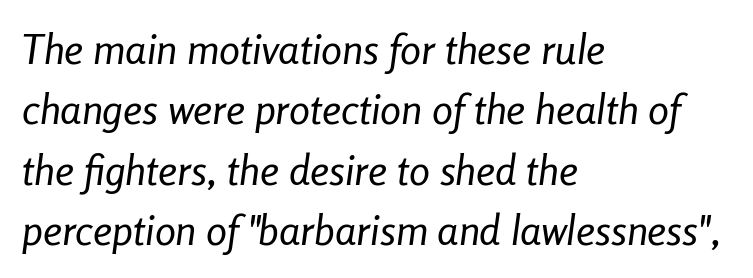
Characters are canted at an angle relative to the baseline's perpendicular. Each letter keeps its own natural width here, so spacing adapts to shape. Students, observe: this is what conventionally led text looks like. Is the stroke heavy? The answer is a plain regular-or-lighter.
